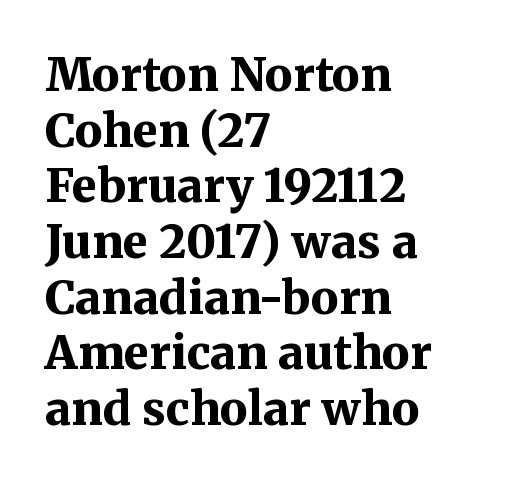
The image shows 46 px bold serif type, upright; set left-aligned, line spacing 1.21x, normal letter spacing, not underlined; medium stroke contrast and a medium x-height.
